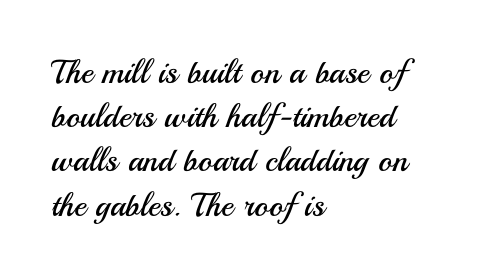
The image shows 33 px regular-weight sans-serif type; set left-aligned, normal line spacing (1.34x), normal letter spacing, not underlined; medium stroke contrast and a small x-height.
